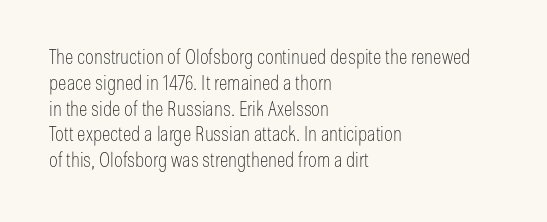
Q: Is the text bold? A: No.
Q: Is the text italic (slanted)? A: No, it is upright.
Q: Is the text underlined? A: No.
Q: How is the paragraph aligned? A: Left-aligned.
Q: Is the spacing between letters normal or unusually wide? A: Normal.
Q: Is the spacing between lines tight, normal or loose? A: Normal.
